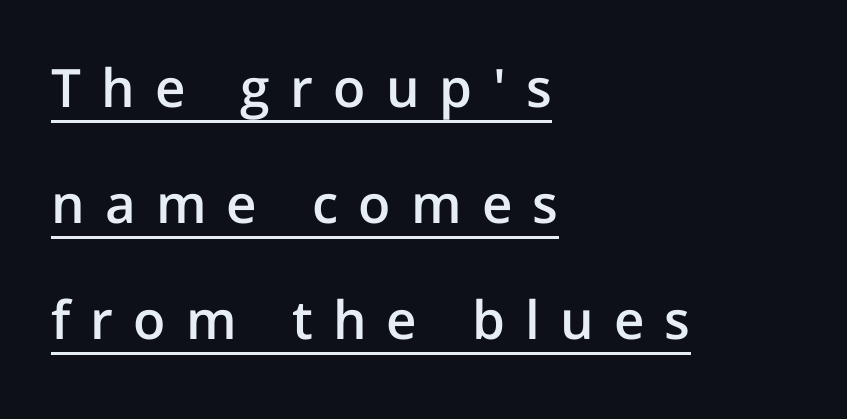
Spacing verdict: proportional, widths tailored to each character. If you drew a line through each stem, it would be perfectly vertical. The face used here is a semibold: visibly heavier than regular, lighter than bold. Caption: expanded tracking, letters set apart. The lettering is marked with a stroke running underneath it. Leading: increased.
